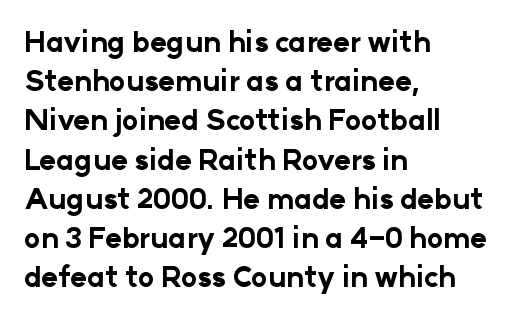
{"serif": "no", "italic": "no", "bold": "yes", "weight": "bold", "width": "normal", "stroke_contrast": "low", "x_height": "medium", "monospaced": "no", "underline": "no", "align": "left", "line_spacing": "normal", "line_spacing_ratio": 1.4, "letter_spacing": "normal", "letter_spacing_em": 0.0, "glyph_px": 28}
